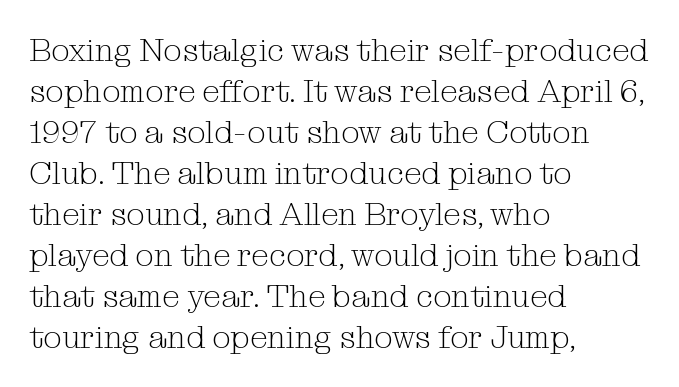
The image shows 32 px light serif type, upright; set left-aligned, normal line spacing (1.28x), normal letter spacing, not underlined; medium stroke contrast and a medium x-height.
